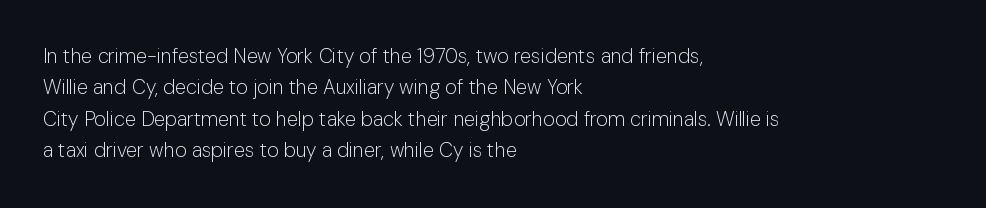
Q: Is the text bold? A: No.
Q: Is the text italic (slanted)? A: No, it is upright.
Q: Is the text underlined? A: No.
Q: How is the paragraph aligned? A: Left-aligned.
Q: Is the spacing between letters normal or unusually wide? A: Normal.
Q: Is the spacing between lines tight, normal or loose? A: Normal.
